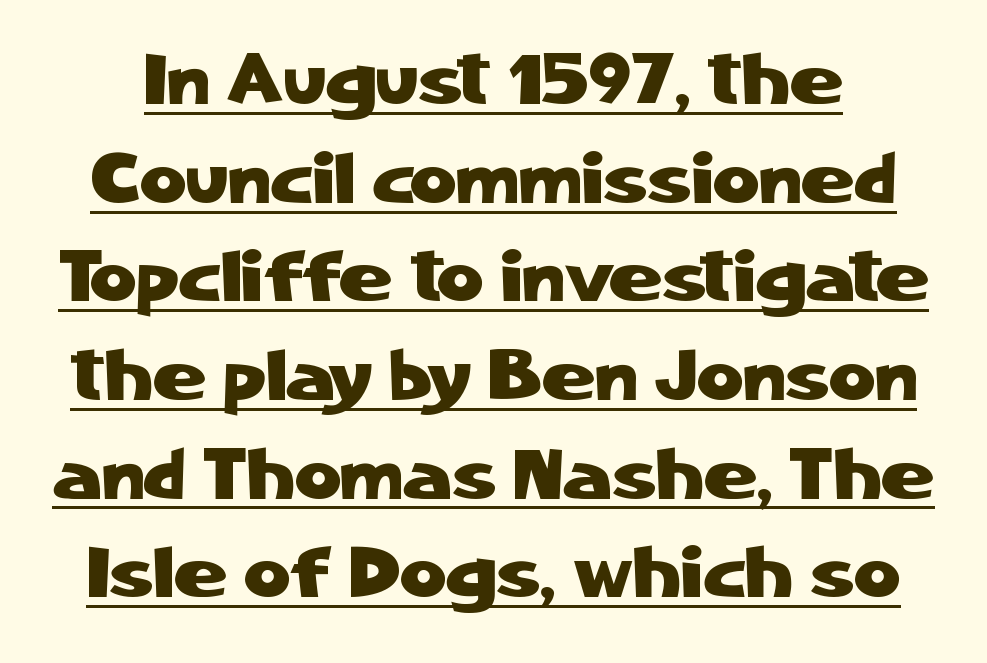
{"serif": "no", "italic": "no", "width": "normal", "stroke_contrast": "low", "x_height": "medium", "monospaced": "no", "underline": "yes", "line_spacing": "normal", "line_spacing_ratio": 1.37, "letter_spacing": "normal", "letter_spacing_em": 0.0, "glyph_px": 72}
